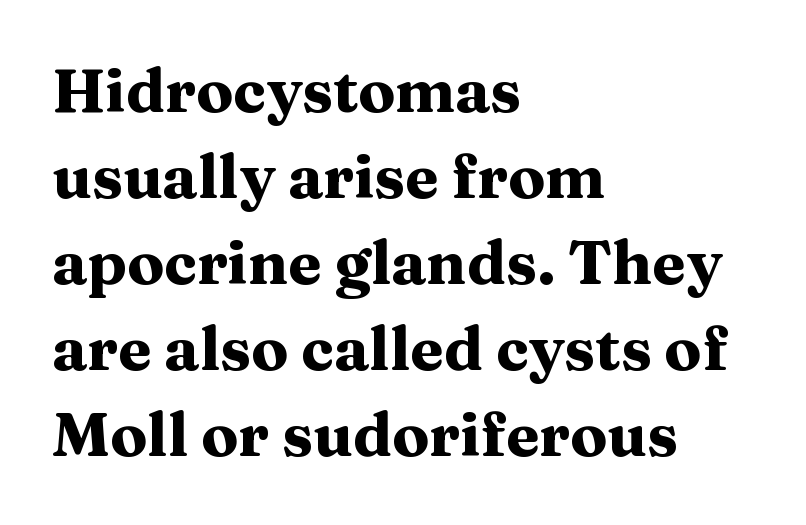
Q: Is the text bold? A: Yes.
Q: Is the text italic (slanted)? A: No, it is upright.
Q: Is the typeface a serif or a sans-serif typeface? A: Serif.
Q: Is the text underlined? A: No.
Q: How is the paragraph aligned? A: Left-aligned.
Q: Is the spacing between letters normal or unusually wide? A: Normal.
Q: Is the spacing between lines tight, normal or loose? A: Normal.
Q: Width (condensed, normal, or wide)? A: Wide.
Q: Stroke contrast? A: Medium.
Q: x-height? A: Medium.
Q: Monospaced? A: No.
